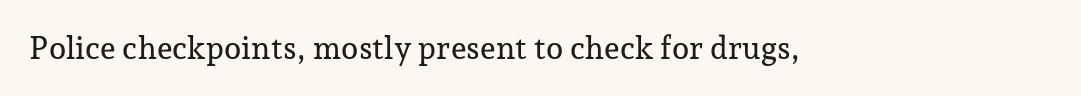
It's the straight-up-and-down kind of type. Here the designer chose a conventional face with non-uniform glyph widths. Check where the strokes stop: tiny serifs finish them off. The rendering keeps characters at their native spacing. Letters rest on an invisible, unmarked baseline.
